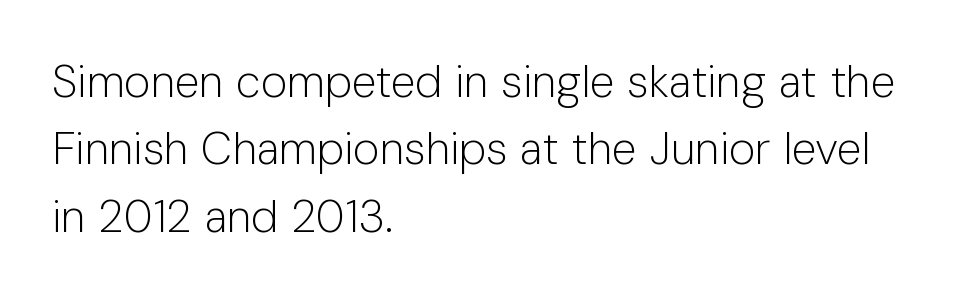
The letters advance in unequal steps, a hallmark of proportional type. If you measured baseline to baseline, you'd find a middling distance. Type style note: lacks serifs. Is the block centered? No — it sits flush against the left margin. How are the letters spaced? Ordinarily, with no added tracking.
